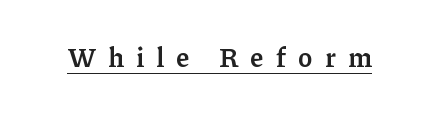
Q: Is the text bold? A: Semi-bold.
Q: Is the text italic (slanted)? A: No, it is upright.
Q: Is the text underlined? A: Yes.
Q: Is the spacing between letters normal or unusually wide? A: Unusually wide.
